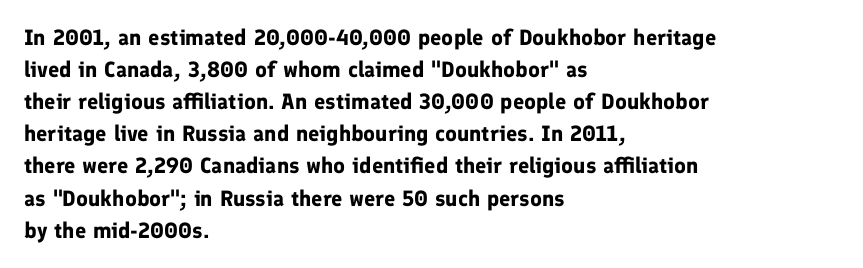
Q: Is the text bold? A: Yes.
Q: Is the text italic (slanted)? A: No, it is upright.
Q: Is the text underlined? A: No.
Q: How is the paragraph aligned? A: Left-aligned.
Q: Is the spacing between letters normal or unusually wide? A: Normal.
Q: Is the spacing between lines tight, normal or loose? A: Normal.
